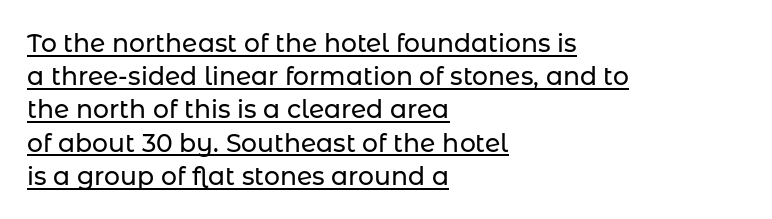
Q: Is the text italic (slanted)? A: No, it is upright.
Q: Is the text underlined? A: Yes.
Q: How is the paragraph aligned? A: Left-aligned.
Q: Is the spacing between letters normal or unusually wide? A: Normal.
Q: Is the spacing between lines tight, normal or loose? A: Normal.
